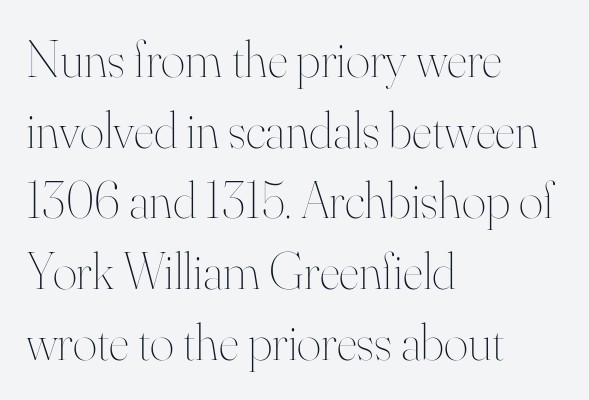
{"italic": "no", "bold": "no", "weight": "thin", "width": "normal", "stroke_contrast": "high", "x_height": "small", "monospaced": "no", "underline": "no", "align": "left", "line_spacing": "normal", "line_spacing_ratio": 1.36, "letter_spacing": "normal", "letter_spacing_em": 0.0, "glyph_px": 52}
